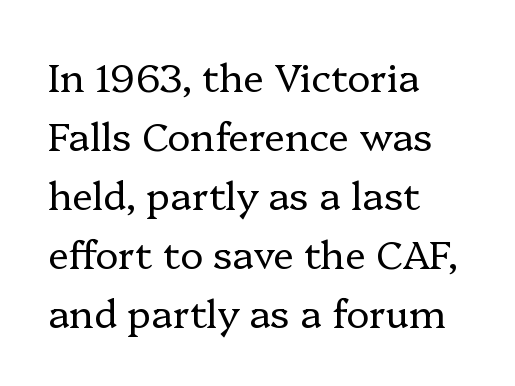
These lines are set flush left with a ragged right edge. The line texture is even and compact thanks to regular tracking. Is this a fixed-width face? No — the glyphs have proportional, varying widths. A typesetter would call this leading conventional body-copy spacing. Summary of weight: not heavy and not bold.
